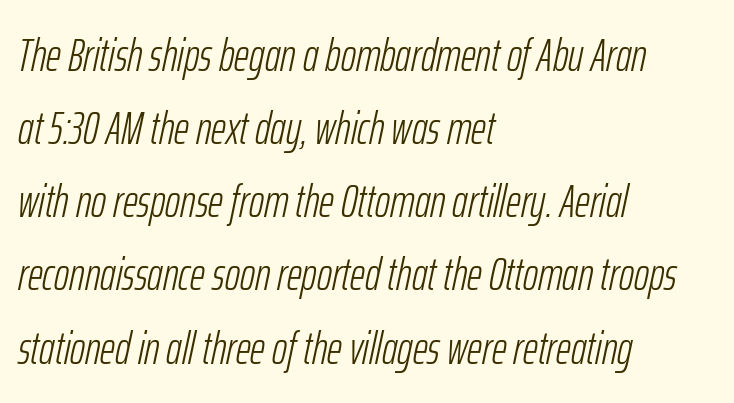
Q: Is the text bold? A: No.
Q: Is the text italic (slanted)? A: Yes, it leans right by about 12 degrees.
Q: Is the text underlined? A: No.
Q: How is the paragraph aligned? A: Left-aligned.
Q: Is the spacing between letters normal or unusually wide? A: Normal.
Q: Is the spacing between lines tight, normal or loose? A: Normal.
Q: Width (condensed, normal, or wide)? A: Condensed.
Q: Stroke contrast? A: Low.
Q: x-height? A: Medium.
Q: Monospaced? A: No.
